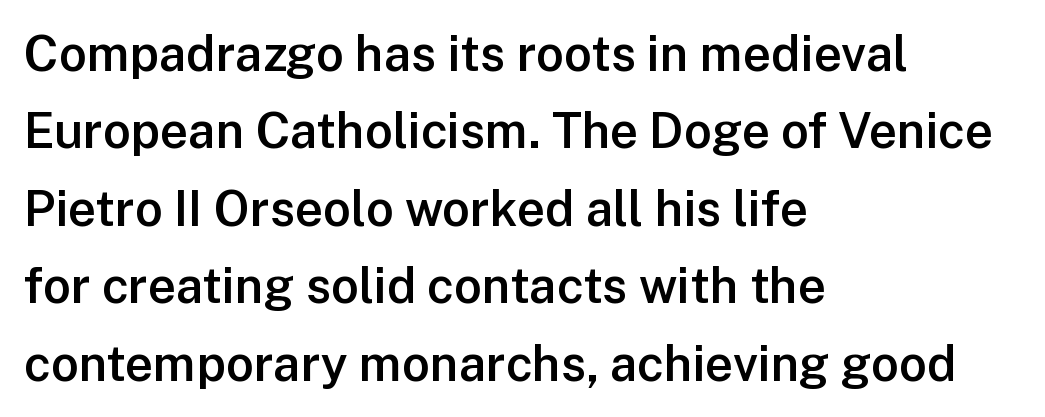
There is no visible air inserted between adjacent glyphs. It's the straight-up-and-down kind of type. Spacing verdict: proportional, widths tailored to each character. This rendering uses left alignment, leaving the right contour irregular. The passage shown is typeset with a sans-serif family.
